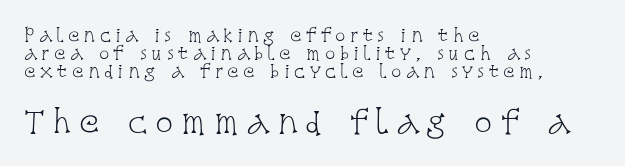
Q: Is the text bold? A: No.
Q: Is the text italic (slanted)? A: No, it is upright.
Q: Is the typeface a serif or a sans-serif typeface? A: Serif.
Q: Is the text underlined? A: No.
Q: How is the paragraph aligned? A: Left-aligned.
Q: Is the spacing between letters normal or unusually wide? A: Unusually wide.
Q: Is the spacing between lines tight, normal or loose? A: Tight.
Q: Which block of text is set in a larger size, the first (top) or the second (bottom)? A: The second (bottom) one.
Q: Width (condensed, normal, or wide)? A: Condensed.
Q: Stroke contrast? A: Low.
Q: x-height? A: Large.
Q: Monospaced? A: No.
